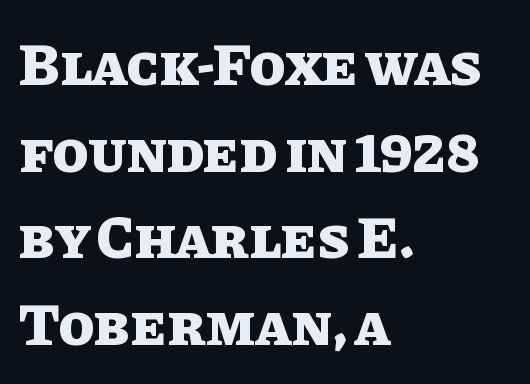
The image shows 59 px heavy type, upright; set left-aligned, normal line spacing (1.47x), normal letter spacing, not underlined; low stroke contrast and a large x-height.
